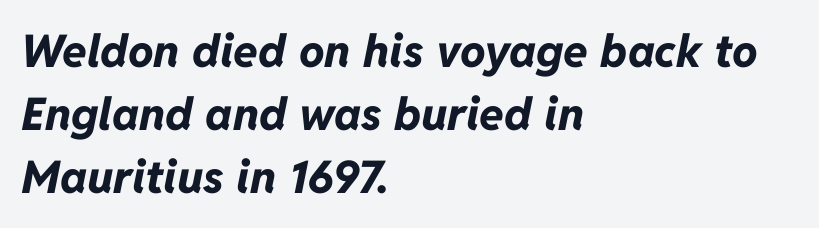
The image shows 45 px bold type, italic (leaning right); set left-aligned, normal line spacing (1.4x), normal letter spacing, not underlined; low stroke contrast and a medium x-height.
